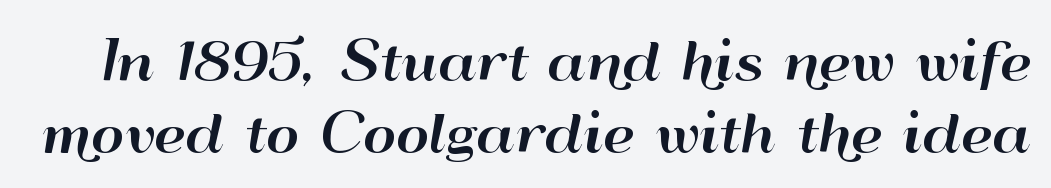
Q: Is the text italic (slanted)? A: Yes.
Q: Is the typeface a serif or a sans-serif typeface? A: Sans-serif.
Q: Is the text underlined? A: No.
Q: Is the spacing between letters normal or unusually wide? A: Normal.
Q: Is the spacing between lines tight, normal or loose? A: Normal.
Q: Width (condensed, normal, or wide)? A: Wide.
Q: Stroke contrast? A: High.
Q: x-height? A: Small.
Q: Monospaced? A: No.
